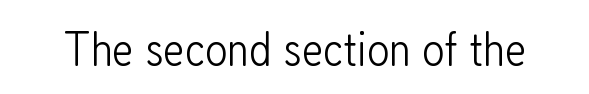
Q: Is the text bold? A: No.
Q: Is the text italic (slanted)? A: No, it is upright.
Q: Is the typeface a serif or a sans-serif typeface? A: Sans-serif.
Q: Is the text underlined? A: No.
Q: Is the spacing between letters normal or unusually wide? A: Normal.
Q: Width (condensed, normal, or wide)? A: Condensed.
Q: Stroke contrast? A: Low.
Q: x-height? A: Medium.
Q: Monospaced? A: No.
